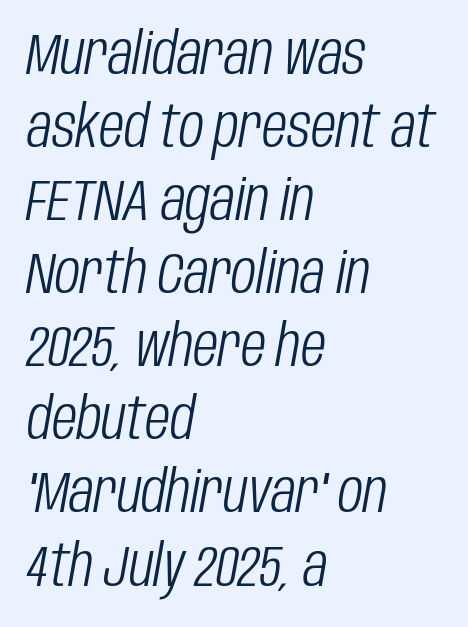
The image shows 58 px light, condensed type, italic (leaning right); set left-aligned, normal line spacing (1.26x), normal letter spacing, not underlined; low stroke contrast and a large x-height.
